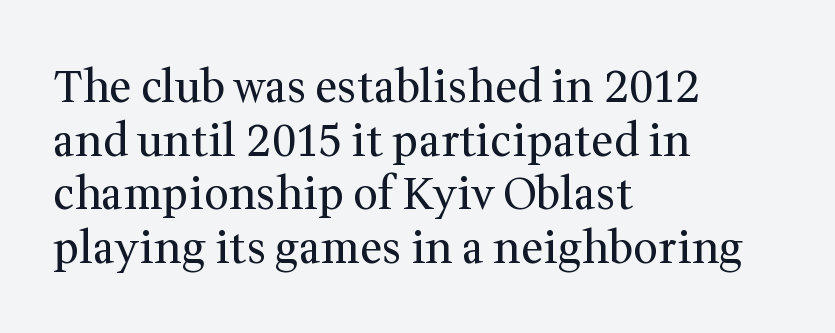
The image shows 44 px regular-weight serif type, upright; set left-aligned, line spacing 1.22x, normal letter spacing, not underlined; medium stroke contrast and a medium x-height.
